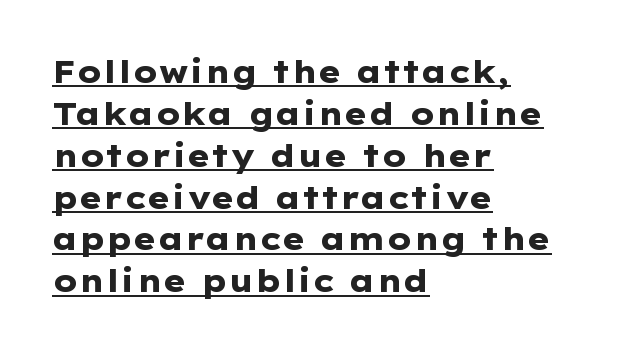
Is the type bold? Yes — the strokes are clearly thick and heavy. Notice how the passage keeps a crisp vertical edge on the left only. The text was rendered using a sans face with plain stroke endings. Character widths vary here, with narrow letters taking less room than wide ones. No extra tracking has been applied to these lines.
